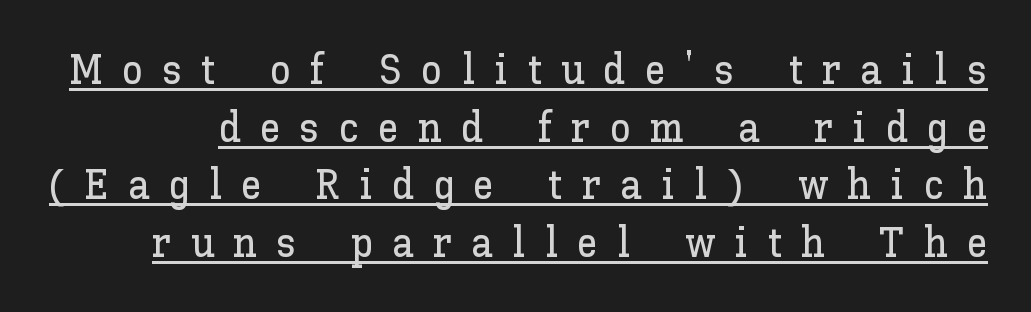
The rendering uses natural spacing where letterforms have individual widths. Descenders here cross a horizontal rule under the line. Each new line begins a customary step beneath the previous one. The letters stand straight up with perfectly vertical stems. How are the letters spaced? Widely, with obvious added tracking.
